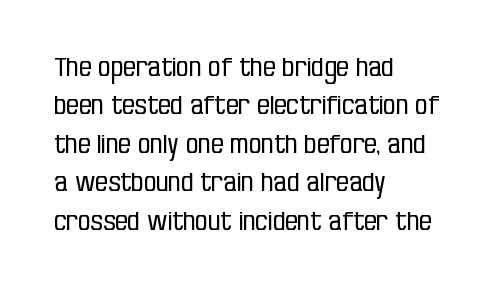
Q: Is the text bold? A: No.
Q: Is the text italic (slanted)? A: No, it is upright.
Q: Is the text underlined? A: No.
Q: How is the paragraph aligned? A: Left-aligned.
Q: Is the spacing between letters normal or unusually wide? A: Normal.
Q: Is the spacing between lines tight, normal or loose? A: Normal.
